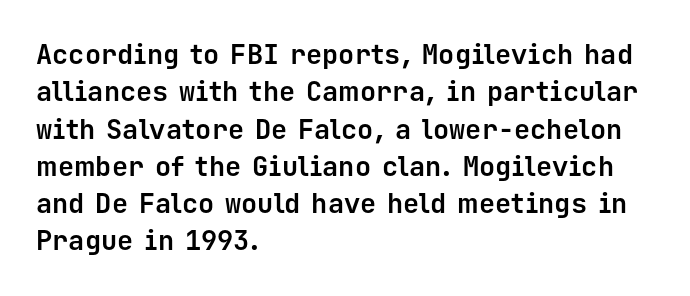
Q: Is the text bold? A: Yes.
Q: Is the text italic (slanted)? A: No, it is upright.
Q: Is the text underlined? A: No.
Q: How is the paragraph aligned? A: Left-aligned.
Q: Is the spacing between letters normal or unusually wide? A: Normal.
Q: Is the spacing between lines tight, normal or loose? A: Normal.
